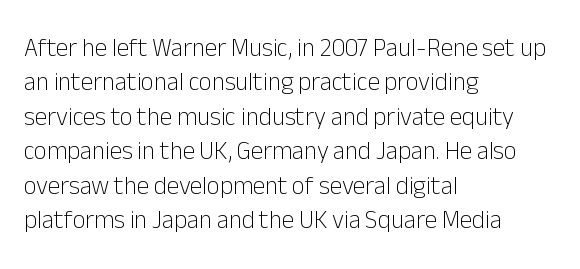
{"italic": "no", "bold": "no", "underline": "no", "align": "left", "line_spacing": "normal", "line_spacing_ratio": 1.38, "letter_spacing": "normal", "letter_spacing_em": 0.0, "glyph_px": 25}
